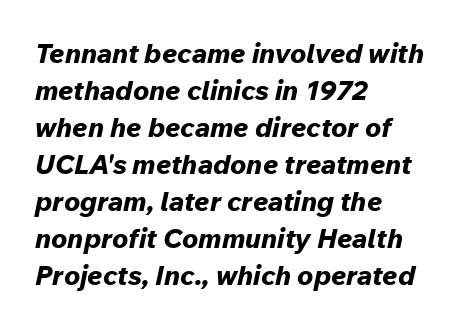
The image shows 27 px bold type, italic (leaning right); set left-aligned, normal line spacing (1.37x), normal letter spacing, not underlined.
